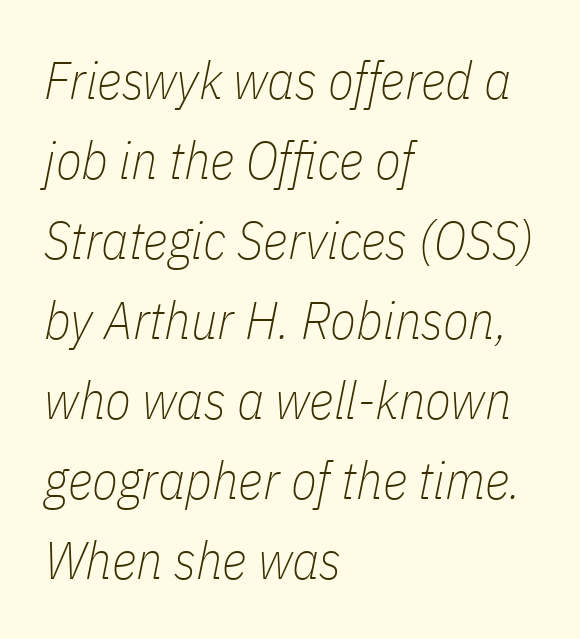
The face used here is proportionally spaced, like ordinary book or web type. Left-aligned paragraph, ragged on the right. The lettering tilts uniformly, giving the passage an italic look. Vertical spacing — default.
